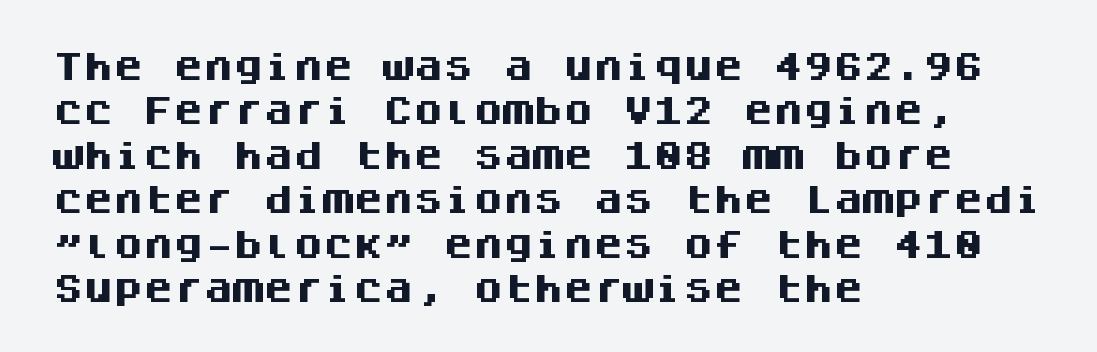
Q: Is the text bold? A: Yes.
Q: Is the text italic (slanted)? A: No, it is upright.
Q: Is the typeface a serif or a sans-serif typeface? A: Sans-serif.
Q: Is the text underlined? A: No.
Q: How is the paragraph aligned? A: Left-aligned.
Q: Is the spacing between letters normal or unusually wide? A: Normal.
Q: Is the spacing between lines tight, normal or loose? A: Normal.
Q: Width (condensed, normal, or wide)? A: Normal.
Q: Stroke contrast? A: Medium.
Q: x-height? A: Large.
Q: Monospaced? A: Yes.
